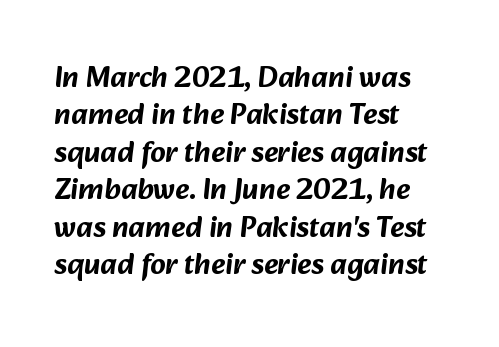
The image shows 30 px sans-serif type; set left-aligned, normal line spacing (1.25x), normal letter spacing, not underlined; low stroke contrast and a medium x-height.
